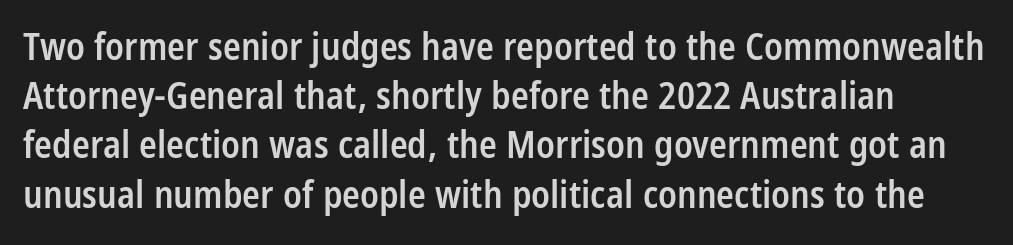
Q: Is the text bold? A: Semi-bold.
Q: Is the text italic (slanted)? A: No, it is upright.
Q: Is the typeface a serif or a sans-serif typeface? A: Sans-serif.
Q: Is the text underlined? A: No.
Q: Is the spacing between letters normal or unusually wide? A: Normal.
Q: Is the spacing between lines tight, normal or loose? A: Normal.
Q: Width (condensed, normal, or wide)? A: Condensed.
Q: Stroke contrast? A: Low.
Q: x-height? A: Large.
Q: Monospaced? A: No.
